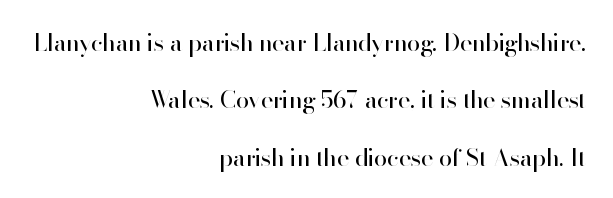
Q: Is the text bold? A: No.
Q: Is the text italic (slanted)? A: No, it is upright.
Q: Is the text underlined? A: No.
Q: How is the paragraph aligned? A: Right-aligned.
Q: Is the spacing between letters normal or unusually wide? A: Normal.
Q: Is the spacing between lines tight, normal or loose? A: Loose.
